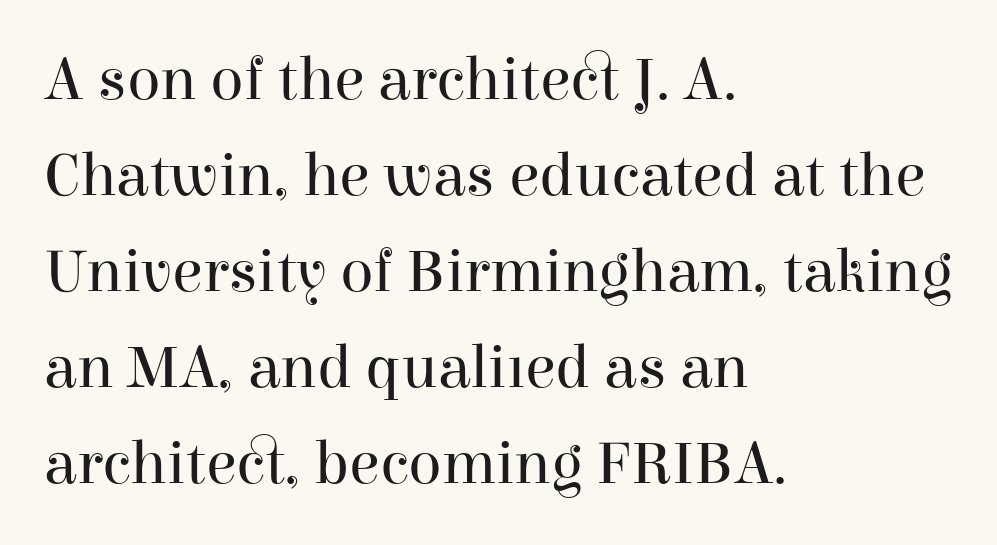
Q: Is the text bold? A: No.
Q: Is the text italic (slanted)? A: No, it is upright.
Q: Is the typeface a serif or a sans-serif typeface? A: Serif.
Q: Is the text underlined? A: No.
Q: How is the paragraph aligned? A: Left-aligned.
Q: Is the spacing between letters normal or unusually wide? A: Normal.
Q: Is the spacing between lines tight, normal or loose? A: Normal.
Q: Width (condensed, normal, or wide)? A: Normal.
Q: Stroke contrast? A: High.
Q: x-height? A: Medium.
Q: Monospaced? A: No.
